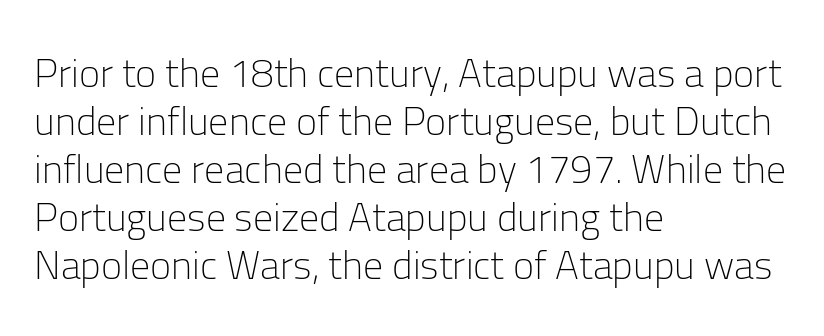
Q: Is the text bold? A: No.
Q: Is the text italic (slanted)? A: No, it is upright.
Q: Is the typeface a serif or a sans-serif typeface? A: Sans-serif.
Q: Is the text underlined? A: No.
Q: How is the paragraph aligned? A: Left-aligned.
Q: Is the spacing between letters normal or unusually wide? A: Normal.
Q: Width (condensed, normal, or wide)? A: Normal.
Q: Stroke contrast? A: Low.
Q: x-height? A: Medium.
Q: Monospaced? A: No.
